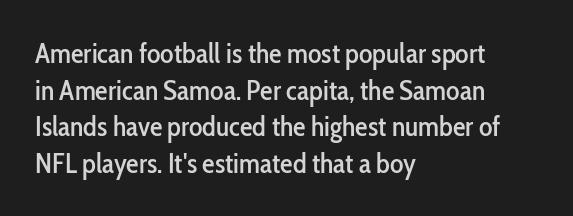
{"serif": "no", "italic": "no", "width": "condensed", "stroke_contrast": "low", "x_height": "medium", "monospaced": "no", "underline": "no", "align": "left", "line_spacing": "normal", "line_spacing_ratio": 1.31, "letter_spacing": "normal", "letter_spacing_em": 0.0, "glyph_px": 28}
